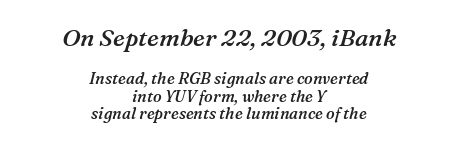
The image shows 24 px text type, italic (leaning right); set centered, tight line spacing (1.11x), normal letter spacing, not underlined; the first (top) block is 1.5x larger.
